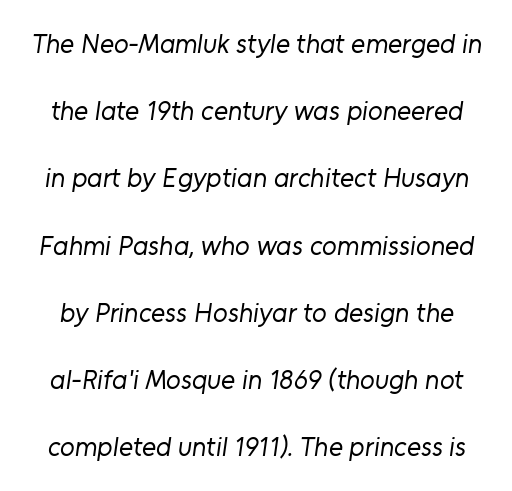
Q: Is the text bold? A: No.
Q: Is the text underlined? A: No.
Q: Is the spacing between letters normal or unusually wide? A: Normal.
Q: Is the spacing between lines tight, normal or loose? A: Loose.
